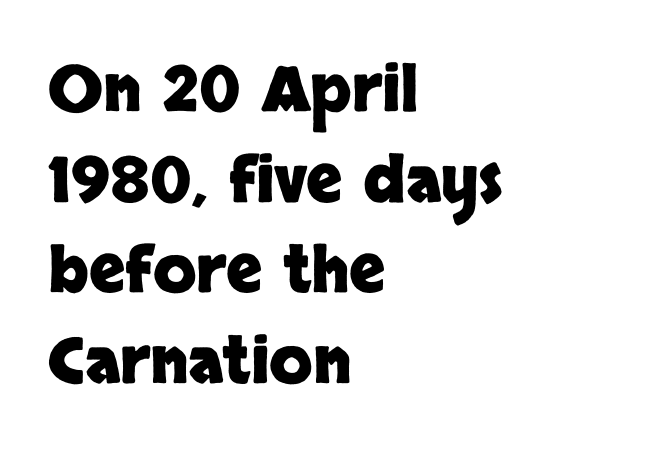
Q: Is the text bold? A: Yes.
Q: Is the text italic (slanted)? A: No, it is upright.
Q: Is the typeface a serif or a sans-serif typeface? A: Sans-serif.
Q: Is the text underlined? A: No.
Q: How is the paragraph aligned? A: Left-aligned.
Q: Is the spacing between letters normal or unusually wide? A: Normal.
Q: Is the spacing between lines tight, normal or loose? A: Normal.
Q: Width (condensed, normal, or wide)? A: Normal.
Q: Stroke contrast? A: Low.
Q: x-height? A: Large.
Q: Monospaced? A: No.
